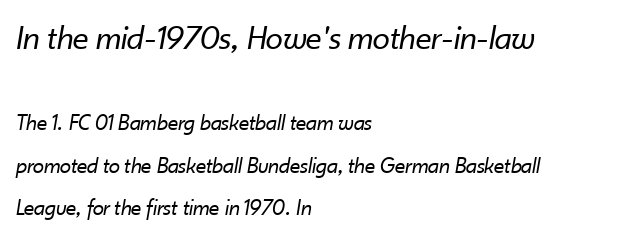
Q: Is the text bold? A: No.
Q: Is the text italic (slanted)? A: Yes, it leans right by about 10 degrees.
Q: Is the text underlined? A: No.
Q: How is the paragraph aligned? A: Left-aligned.
Q: Is the spacing between letters normal or unusually wide? A: Normal.
Q: Which block of text is set in a larger size, the first (top) or the second (bottom)? A: The first (top) one.
Q: Width (condensed, normal, or wide)? A: Normal.
Q: Stroke contrast? A: Low.
Q: x-height? A: Small.
Q: Monospaced? A: No.
